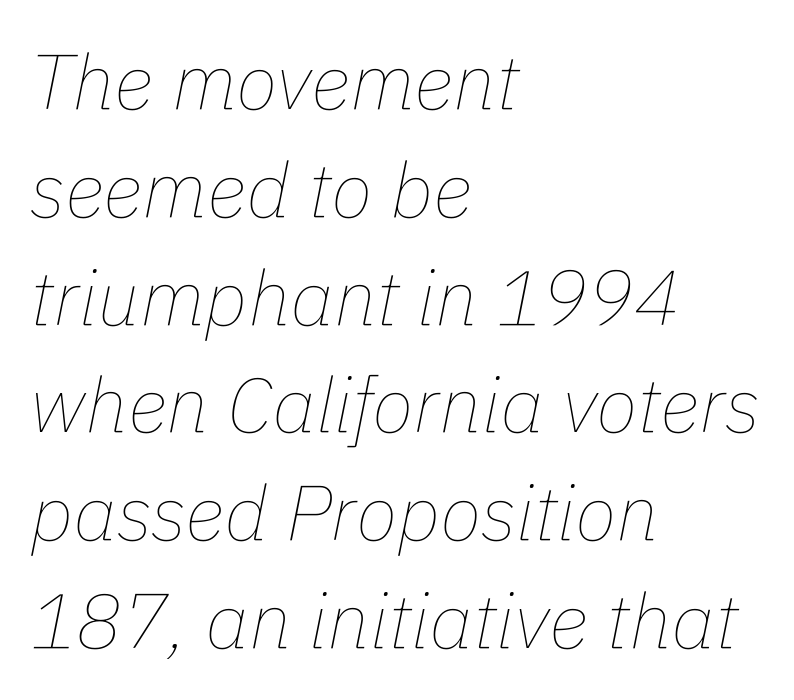
{"italic": "yes", "lean": "right", "slant_degrees": 11, "bold": "no", "weight": "thin", "width": "normal", "stroke_contrast": "low", "x_height": "medium", "monospaced": "no", "underline": "no", "align": "left", "line_spacing": "normal", "line_spacing_ratio": 1.4, "letter_spacing": "normal", "letter_spacing_em": 0.0, "glyph_px": 77}
